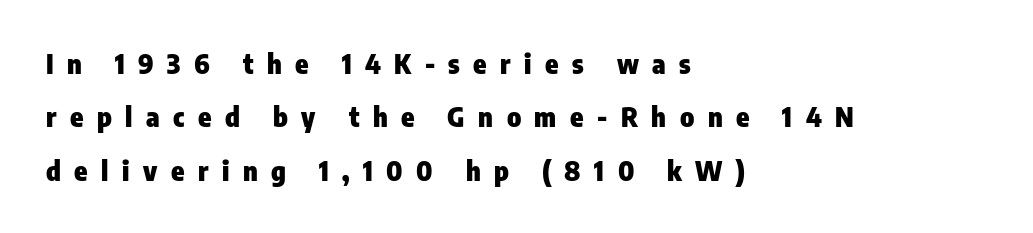
{"italic": "no", "bold": "yes", "underline": "no", "align": "left", "line_spacing": "loose", "line_spacing_ratio": 1.98, "letter_spacing": "wide", "letter_spacing_em": 0.5, "glyph_px": 27}
